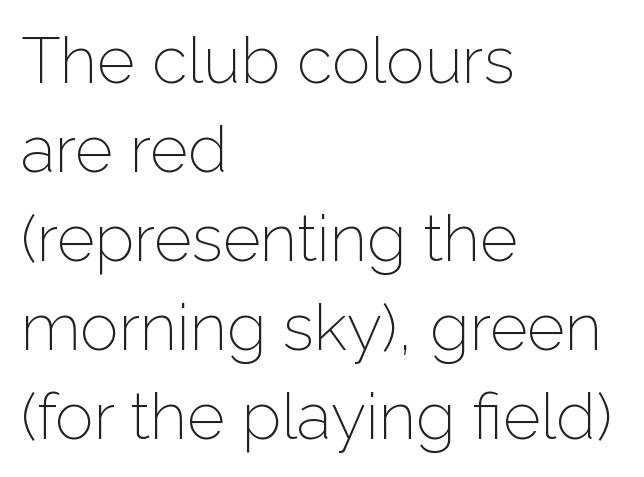
The image shows 65 px light sans-serif type, upright; set left-aligned, normal line spacing (1.37x), normal letter spacing, not underlined; low stroke contrast and a medium x-height.
